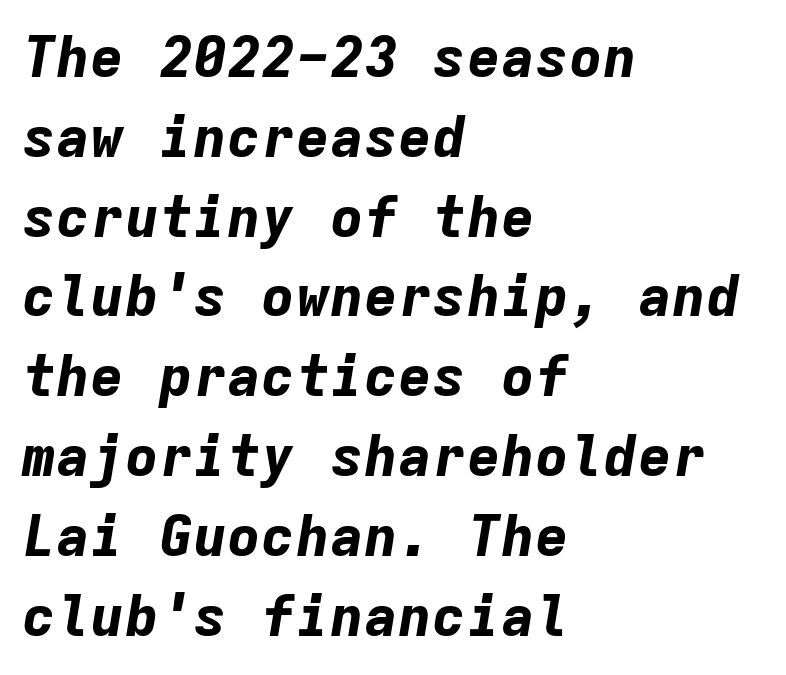
The image shows 57 px bold type, italic (leaning right), monospaced; set left-aligned, normal line spacing (1.4x), normal letter spacing, not underlined; low stroke contrast and a medium x-height.
